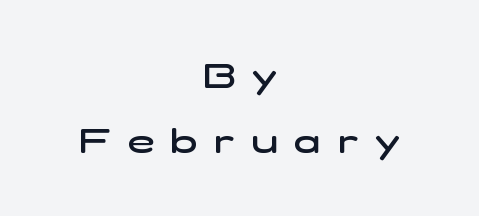
Note: no serifs on the glyphs. In CSS terms this would be text-align: center. What stands out about the letter spacing? Its width — letters are far apart. How heavy is the stroke? Medium-heavy — a semibold, shy of bold. Words float on clear page, feet unadorned. Each letter keeps its own natural width here, so spacing adapts to shape.
